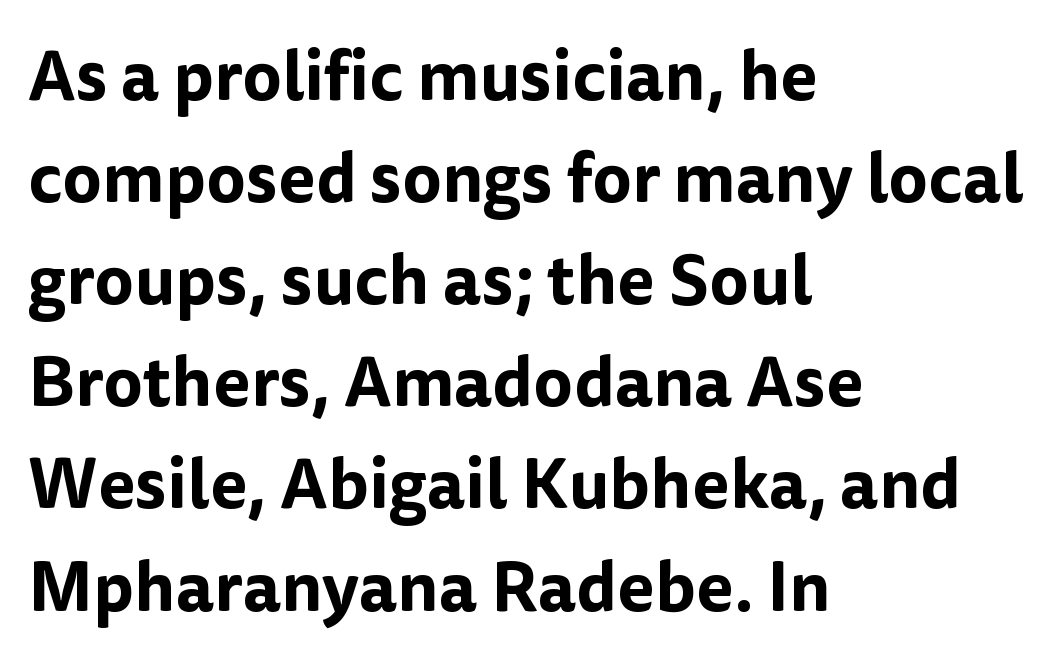
The face used here is rendered with its standard letterfit. Does the lettering tilt? It doesn't — this is upright. Nothing sits at the stroke ends, so this counts as sans-serif. These lines are rendered in a variable-pitch font. Any mark beneath the type? The region is blank. Does the copy run flush right? No — it runs flush left.
